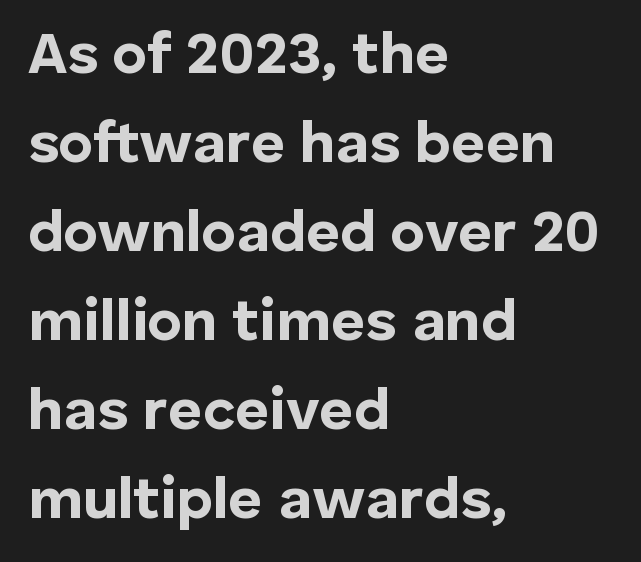
The gap between lines stays unmarked. The characters look thick and weighty, a clear bold. Every character sits straight up, as roman type does. The letters carry no serifs — their stems end cleanly without finishing strokes. These lines are rendered in a variable-pitch font. Does the leading feel generous? No, just average.
